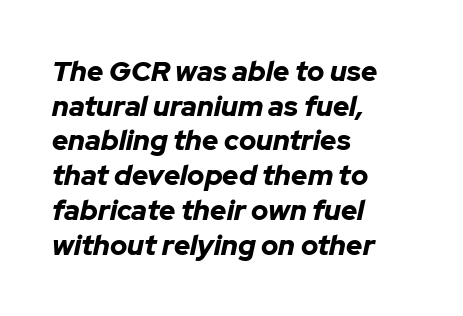
Q: Is the text bold? A: Yes.
Q: Is the text italic (slanted)? A: Yes, it leans right by about 12 degrees.
Q: Is the text underlined? A: No.
Q: How is the paragraph aligned? A: Left-aligned.
Q: Is the spacing between letters normal or unusually wide? A: Normal.
Q: Width (condensed, normal, or wide)? A: Normal.
Q: Stroke contrast? A: Low.
Q: x-height? A: Medium.
Q: Monospaced? A: No.
